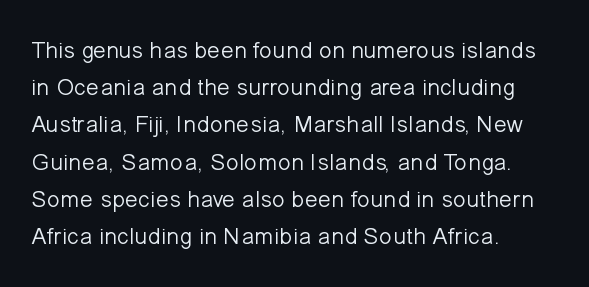
Q: Is the text bold? A: No.
Q: Is the text italic (slanted)? A: No, it is upright.
Q: Is the text underlined? A: No.
Q: How is the paragraph aligned? A: Left-aligned.
Q: Is the spacing between letters normal or unusually wide? A: Normal.
Q: Is the spacing between lines tight, normal or loose? A: Normal.
